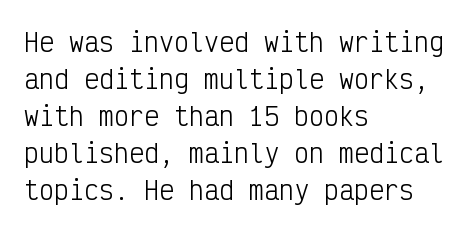
Q: Is the text bold? A: No.
Q: Is the text italic (slanted)? A: No, it is upright.
Q: Is the text underlined? A: No.
Q: How is the paragraph aligned? A: Left-aligned.
Q: Is the spacing between letters normal or unusually wide? A: Normal.
Q: Is the spacing between lines tight, normal or loose? A: Normal.
